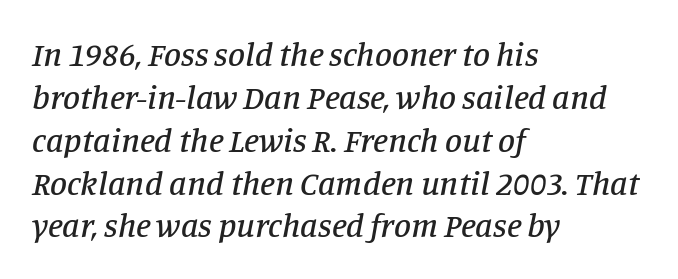
{"serif": "yes", "italic": "yes", "lean": "right", "slant_degrees": 11, "width": "normal", "stroke_contrast": "low", "x_height": "large", "monospaced": "no", "underline": "no", "align": "left", "line_spacing": "normal", "line_spacing_ratio": 1.26, "letter_spacing": "normal", "letter_spacing_em": 0.0, "glyph_px": 34}
